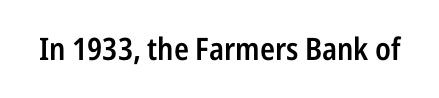
Q: Is the text bold? A: Semi-bold.
Q: Is the text italic (slanted)? A: No, it is upright.
Q: Is the typeface a serif or a sans-serif typeface? A: Sans-serif.
Q: Is the text underlined? A: No.
Q: Is the spacing between letters normal or unusually wide? A: Normal.
Q: Width (condensed, normal, or wide)? A: Condensed.
Q: Stroke contrast? A: Low.
Q: x-height? A: Medium.
Q: Monospaced? A: No.
